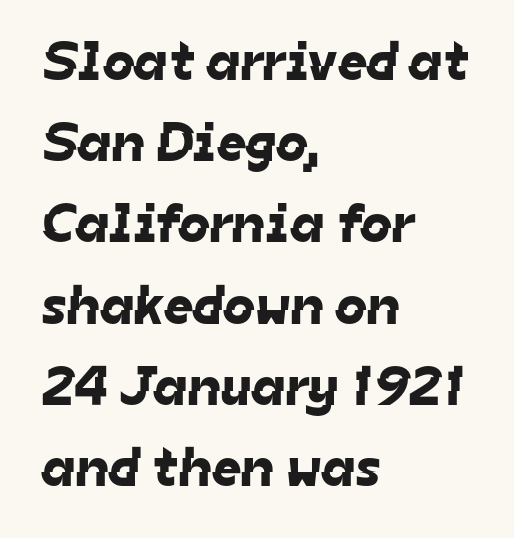
{"serif": "no", "width": "normal", "stroke_contrast": "low", "x_height": "medium", "monospaced": "no", "underline": "no", "align": "left", "line_spacing": "normal", "line_spacing_ratio": 1.45, "letter_spacing": "normal", "letter_spacing_em": 0.0, "glyph_px": 56}
